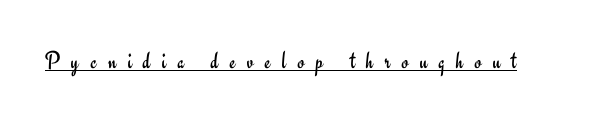
Q: Is the text bold? A: No.
Q: Is the text italic (slanted)? A: Yes.
Q: Is the text underlined? A: Yes.
Q: Is the spacing between letters normal or unusually wide? A: Unusually wide.
